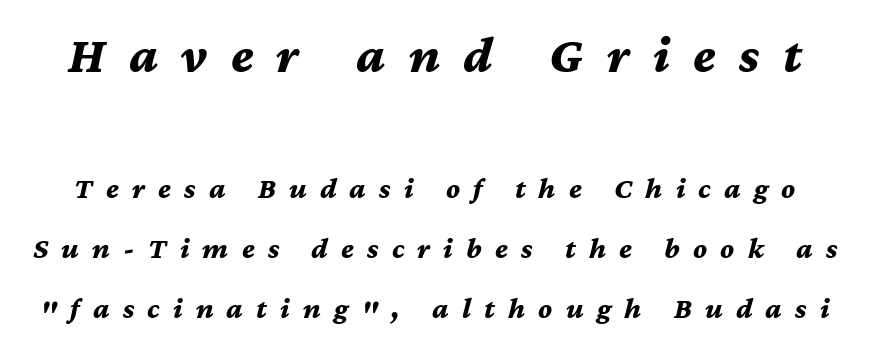
{"italic": "yes", "lean": "right", "slant_degrees": 12, "bold": "yes", "weight": "bold", "width": "normal", "stroke_contrast": "medium", "x_height": "medium", "monospaced": "no", "underline": "no", "line_spacing": "loose", "line_spacing_ratio": 2.0, "letter_spacing": "wide", "letter_spacing_em": 0.44, "larger_block": "first", "size_ratio": 1.77, "glyph_px": 53}
